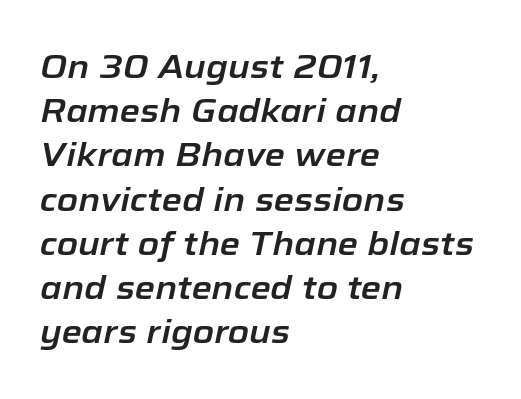
{"italic": "yes", "lean": "right", "slant_degrees": 12, "width": "normal", "stroke_contrast": "low", "x_height": "medium", "monospaced": "no", "underline": "no", "align": "left", "line_spacing": "normal", "line_spacing_ratio": 1.34, "letter_spacing": "normal", "letter_spacing_em": 0.0, "glyph_px": 33}
